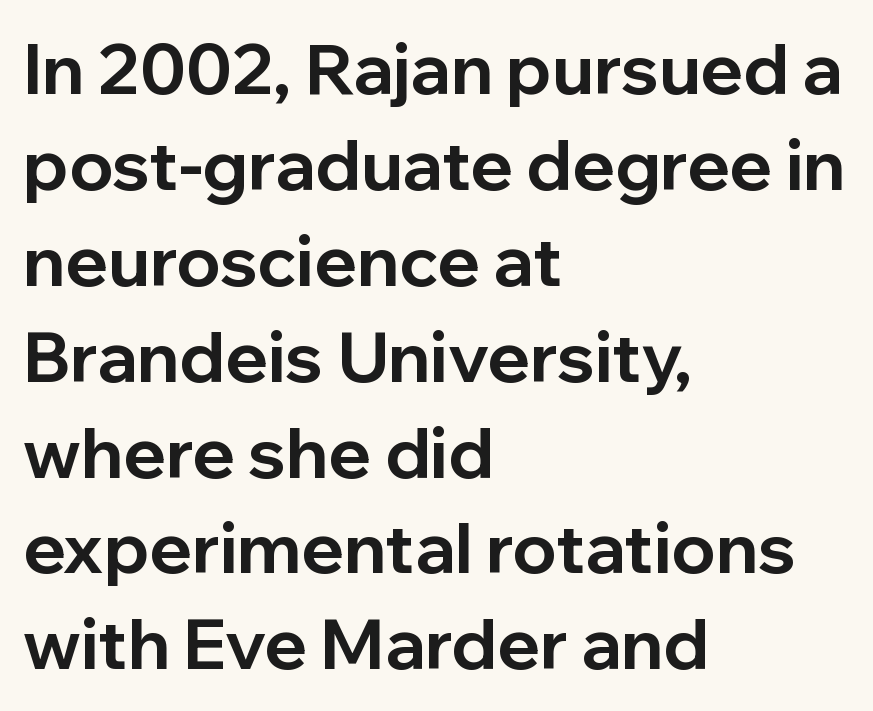
Q: Is the text bold? A: Yes.
Q: Is the text italic (slanted)? A: No, it is upright.
Q: Is the typeface a serif or a sans-serif typeface? A: Sans-serif.
Q: Is the text underlined? A: No.
Q: How is the paragraph aligned? A: Left-aligned.
Q: Is the spacing between letters normal or unusually wide? A: Normal.
Q: Is the spacing between lines tight, normal or loose? A: Normal.
Q: Width (condensed, normal, or wide)? A: Normal.
Q: Stroke contrast? A: Low.
Q: x-height? A: Medium.
Q: Monospaced? A: No.
